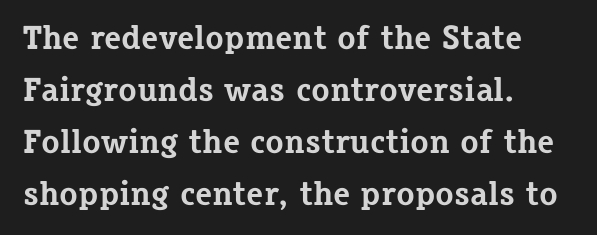
Q: Is the text bold? A: Yes.
Q: Is the text italic (slanted)? A: No, it is upright.
Q: Is the typeface a serif or a sans-serif typeface? A: Serif.
Q: Is the text underlined? A: No.
Q: How is the paragraph aligned? A: Left-aligned.
Q: Is the spacing between letters normal or unusually wide? A: Normal.
Q: Is the spacing between lines tight, normal or loose? A: Normal.
Q: Width (condensed, normal, or wide)? A: Normal.
Q: Stroke contrast? A: Low.
Q: x-height? A: Medium.
Q: Monospaced? A: No.
